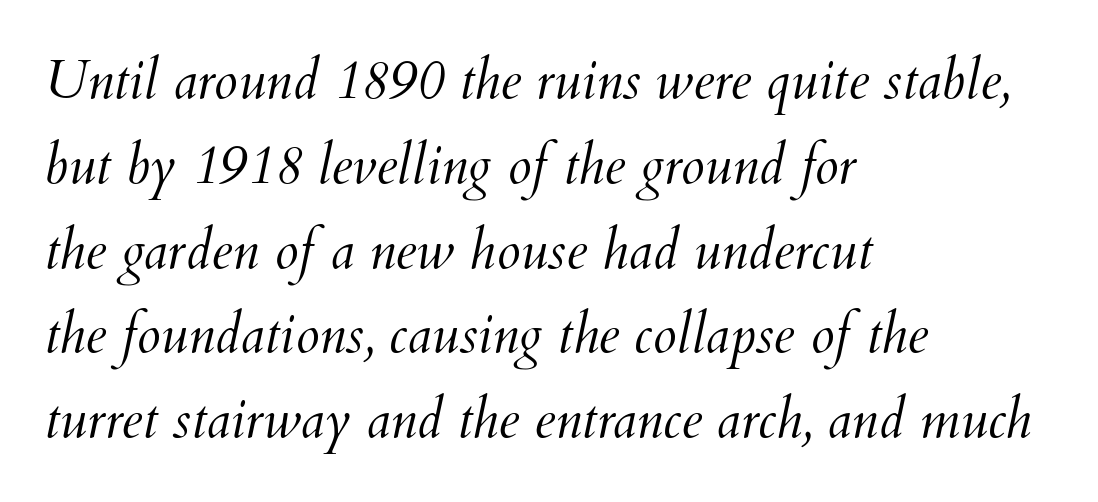
{"italic": "yes", "lean": "right", "slant_degrees": 12, "bold": "no", "weight": "light", "width": "normal", "stroke_contrast": "medium", "x_height": "small", "monospaced": "no", "underline": "no", "align": "left", "line_spacing": "normal", "line_spacing_ratio": 1.57, "letter_spacing": "normal", "letter_spacing_em": 0.0, "glyph_px": 54}
